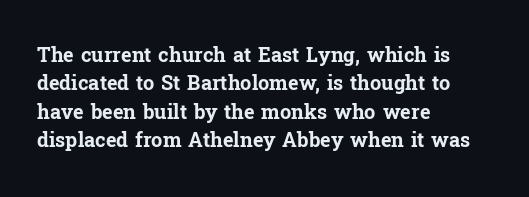
The image shows 20 px bold type, upright; set left-aligned, normal line spacing (1.42x), normal letter spacing, not underlined.
